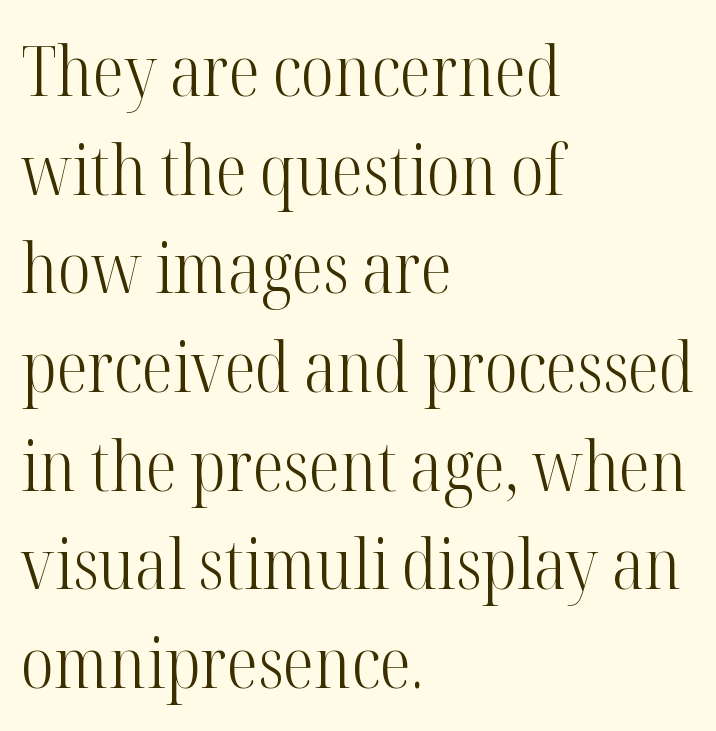
Q: Is the text bold? A: No.
Q: Is the text italic (slanted)? A: No, it is upright.
Q: Is the typeface a serif or a sans-serif typeface? A: Serif.
Q: Is the text underlined? A: No.
Q: How is the paragraph aligned? A: Left-aligned.
Q: Is the spacing between letters normal or unusually wide? A: Normal.
Q: Is the spacing between lines tight, normal or loose? A: Normal.
Q: Width (condensed, normal, or wide)? A: Condensed.
Q: Stroke contrast? A: High.
Q: x-height? A: Medium.
Q: Monospaced? A: No.
